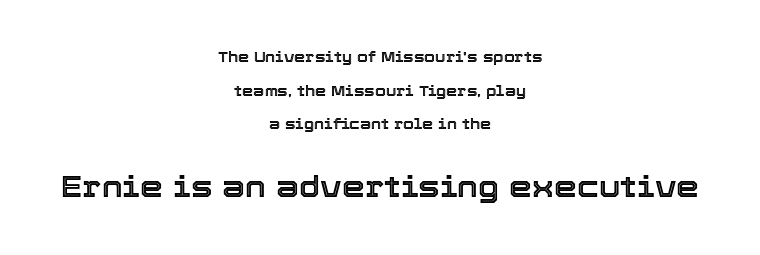
The face used here appears at its bigger size in the lower chunk. Airy leading. Nope, not italic — everything's standing straight. The letterforms sit shoulder to shoulder at normal distance. This sample has the flowing, uneven cadence of proportional lettering. The compositor balanced each line on the midline.
